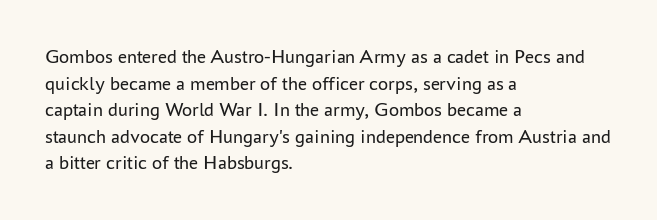
{"italic": "no", "bold": "no", "underline": "no", "align": "left", "line_spacing": "normal", "line_spacing_ratio": 1.33, "letter_spacing": "normal", "letter_spacing_em": 0.0, "glyph_px": 20}
